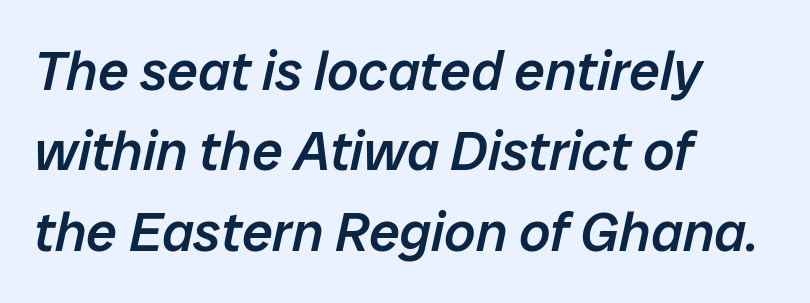
The image shows 55 px semibold type, italic (leaning right); set left-aligned, normal line spacing (1.46x), normal letter spacing, not underlined; low stroke contrast and a medium x-height.
